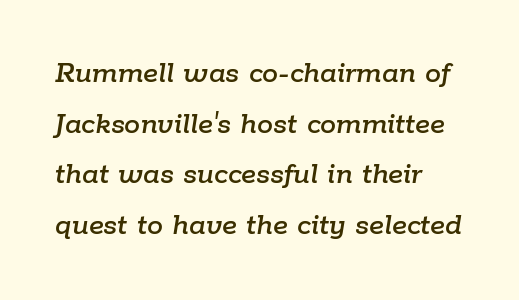
{"italic": "yes", "lean": "right", "slant_degrees": 9, "width": "normal", "stroke_contrast": "low", "x_height": "medium", "monospaced": "no", "underline": "no", "align": "left", "line_spacing": "normal", "line_spacing_ratio": 1.58, "letter_spacing": "normal", "letter_spacing_em": 0.0, "glyph_px": 32}
